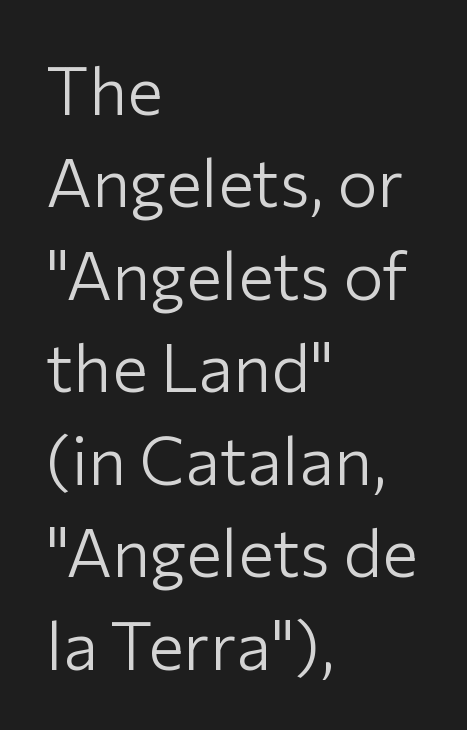
{"serif": "no", "italic": "no", "bold": "no", "weight": "light", "width": "normal", "stroke_contrast": "low", "x_height": "medium", "monospaced": "no", "underline": "no", "align": "left", "line_spacing": "normal", "line_spacing_ratio": 1.38, "letter_spacing": "normal", "letter_spacing_em": 0.0, "glyph_px": 67}
